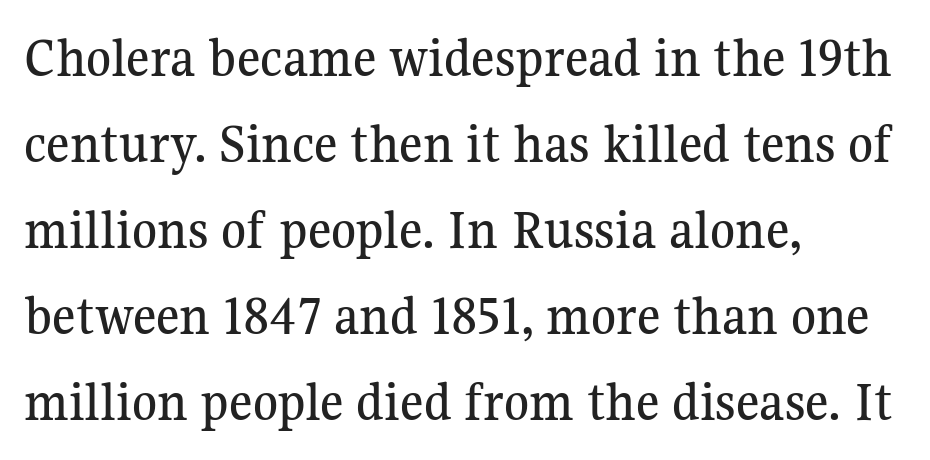
Each line starts at the same left margin while the right side varies. These lines are rendered in a variable-pitch font. Is there any slant? The stems are plumb. A bare baseline throughout the passage. The designer left line spacing at the default. Does extra space separate the letters? No, they use regular spacing.
